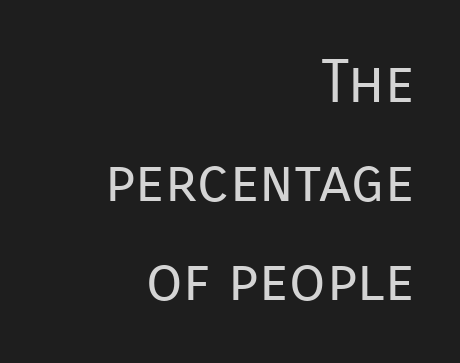
The image shows 60 px regular-weight sans-serif type, upright; set right-aligned, normal line spacing (1.65x), normal letter spacing, not underlined; low stroke contrast and a medium x-height.
